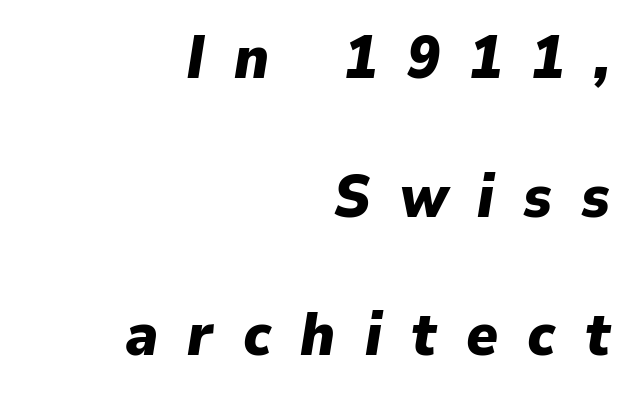
The image shows 60 px heavy type, italic (leaning right); set right-aligned, loose line spacing (2.31x), unusually wide letter spacing (+0.49 em), not underlined; low stroke contrast and a medium x-height.
